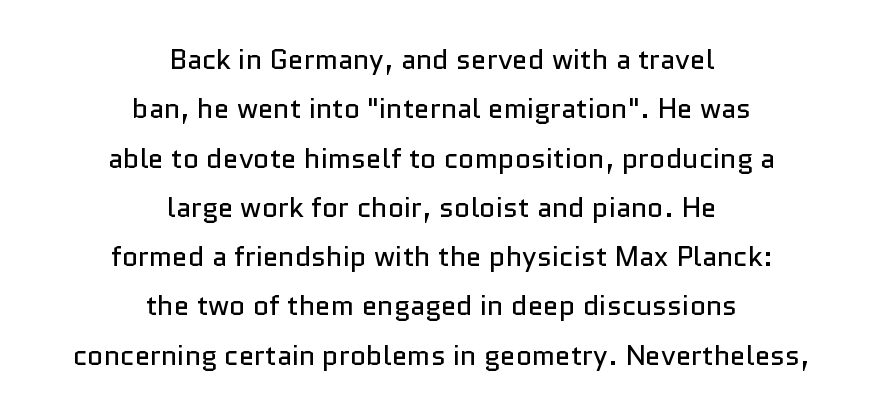
Q: Is the text bold? A: No.
Q: Is the text italic (slanted)? A: No, it is upright.
Q: Is the typeface a serif or a sans-serif typeface? A: Sans-serif.
Q: Is the text underlined? A: No.
Q: How is the paragraph aligned? A: Centered.
Q: Is the spacing between letters normal or unusually wide? A: Normal.
Q: Width (condensed, normal, or wide)? A: Normal.
Q: Stroke contrast? A: Low.
Q: x-height? A: Medium.
Q: Monospaced? A: No.
